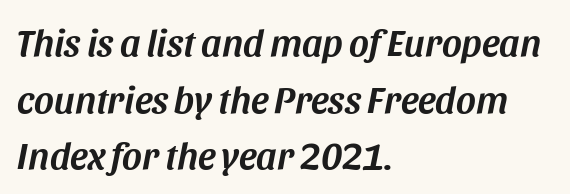
The image shows 38 px text type, italic (leaning right); set left-aligned, normal line spacing (1.49x), normal letter spacing, not underlined; medium stroke contrast and a large x-height.
